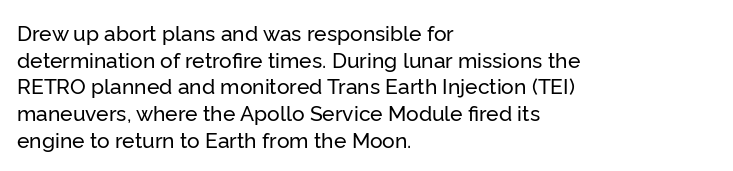
The image shows 21 px text type, upright; set left-aligned, normal line spacing (1.27x), normal letter spacing, not underlined.
